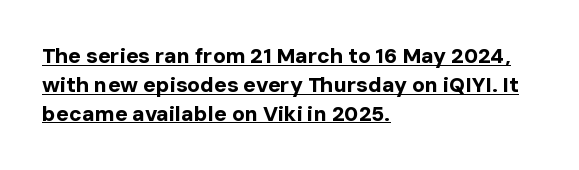
Does the leading feel generous? No, just average. The face used here has the dense, thick strokes of a bold. The rendering keeps characters at their native spacing. Characters remain perfectly vertical along every line. The passage is arranged the way most books set body copy — flush left.
